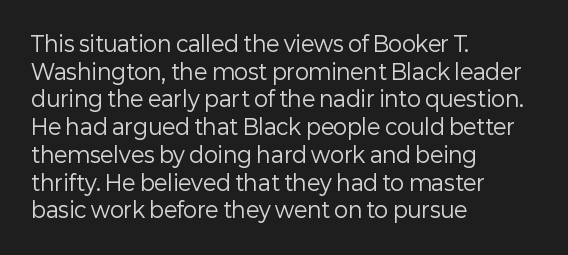
{"italic": "no", "bold": "no", "underline": "no", "align": "left", "line_spacing": "normal", "line_spacing_ratio": 1.32, "letter_spacing": "normal", "letter_spacing_em": 0.0, "glyph_px": 21}
